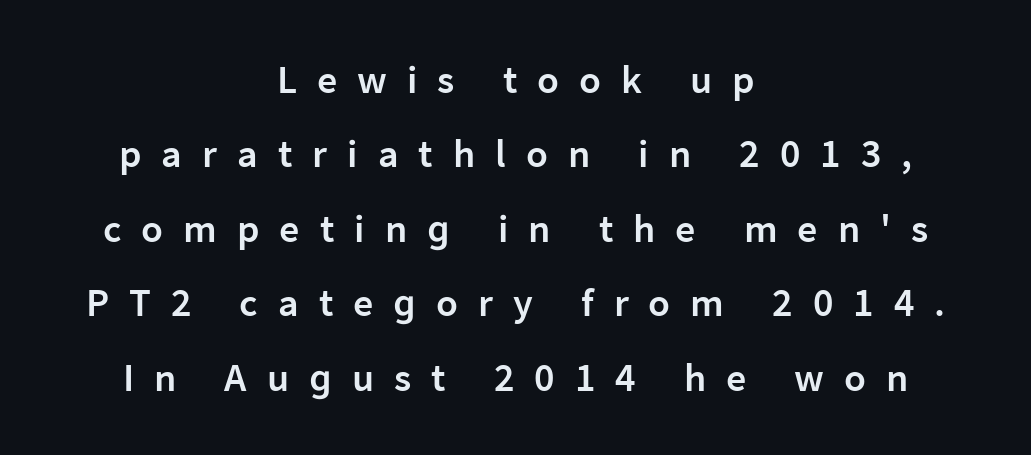
{"serif": "no", "italic": "no", "bold": "semi", "weight": "semibold", "width": "normal", "stroke_contrast": "low", "x_height": "medium", "monospaced": "no", "underline": "no", "align": "center", "line_spacing_ratio": 1.86, "letter_spacing": "wide", "letter_spacing_em": 0.5, "glyph_px": 40}
